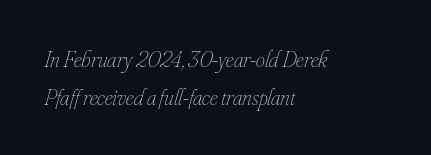
The foot of each line stays bare and open. All the whitespace from short lines collects on the right. The passage shown stacks its lines at a standard gap. Style check: oblique. The passage shown is not bold in any degree.
